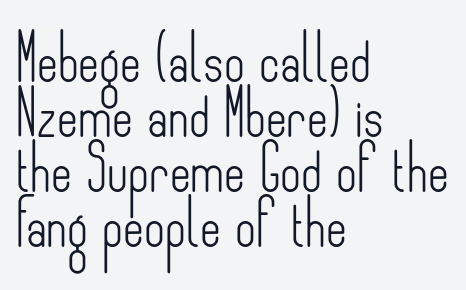
{"serif": "no", "italic": "no", "bold": "no", "weight": "light", "width": "condensed", "stroke_contrast": "low", "x_height": "small", "monospaced": "no", "underline": "no", "align": "left", "line_spacing_ratio": 1.22, "letter_spacing": "normal", "letter_spacing_em": 0.0, "glyph_px": 45}
